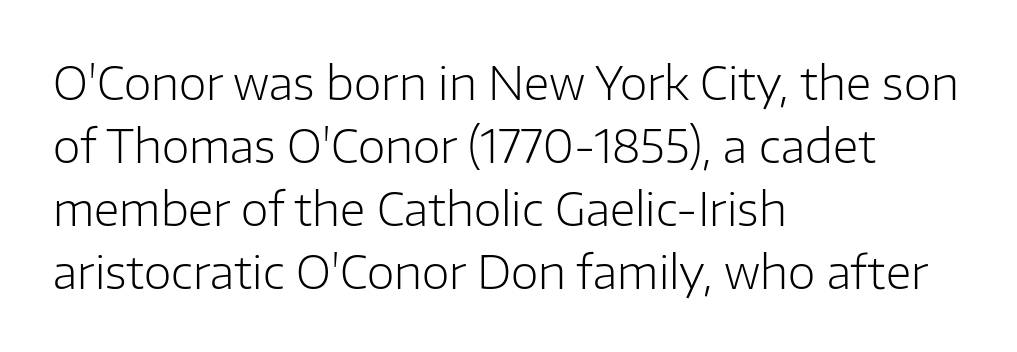
{"serif": "no", "italic": "no", "bold": "no", "weight": "light", "width": "normal", "stroke_contrast": "low", "x_height": "medium", "monospaced": "no", "underline": "no", "align": "left", "line_spacing": "normal", "line_spacing_ratio": 1.4, "letter_spacing": "normal", "letter_spacing_em": 0.0, "glyph_px": 45}
